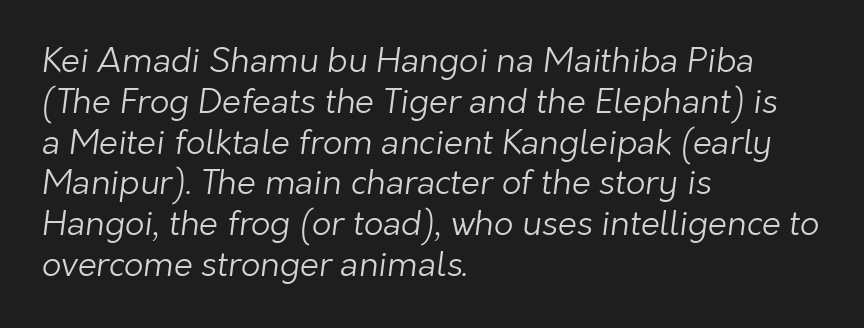
The image shows 34 px light sans-serif type; set left-aligned, line spacing 1.2x, normal letter spacing, not underlined; low stroke contrast and a medium x-height.
